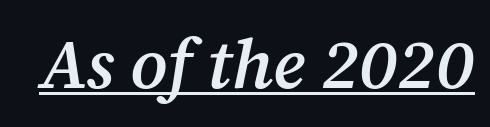
The image shows 70 px semibold serif type, italic (leaning right); set normal letter spacing, underlined; medium stroke contrast and a medium x-height.
